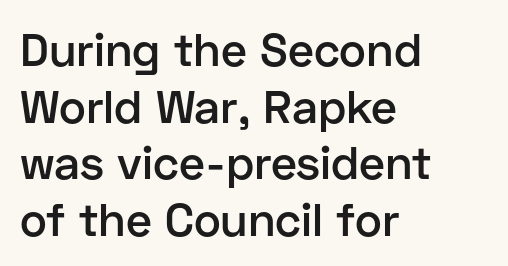
Q: Is the text bold? A: Semi-bold.
Q: Is the text italic (slanted)? A: No, it is upright.
Q: Is the typeface a serif or a sans-serif typeface? A: Sans-serif.
Q: Is the text underlined? A: No.
Q: How is the paragraph aligned? A: Left-aligned.
Q: Is the spacing between letters normal or unusually wide? A: Normal.
Q: Width (condensed, normal, or wide)? A: Normal.
Q: Stroke contrast? A: Low.
Q: x-height? A: Medium.
Q: Monospaced? A: No.
